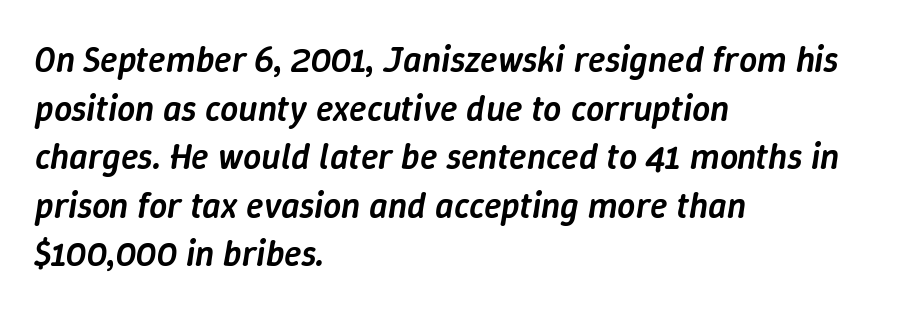
Style check: oblique. As a designer I'd log this as weight 600, semibold. You could not count columns in this text — the font is proportionally spaced. The paragraph has a hard left edge and a soft right edge. Reading down the column, the eye jumps a familiar distance to each next line.
